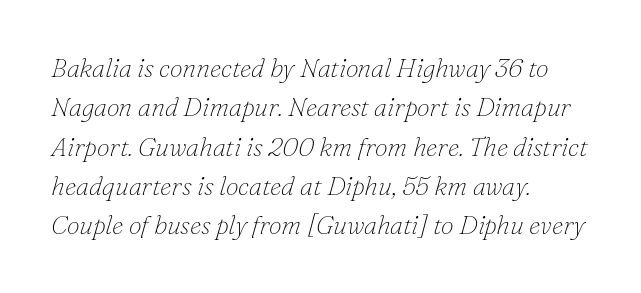
Q: Is the text bold? A: No.
Q: Is the text italic (slanted)? A: Yes, it leans right by about 16 degrees.
Q: Is the text underlined? A: No.
Q: How is the paragraph aligned? A: Left-aligned.
Q: Is the spacing between letters normal or unusually wide? A: Normal.
Q: Is the spacing between lines tight, normal or loose? A: Normal.
